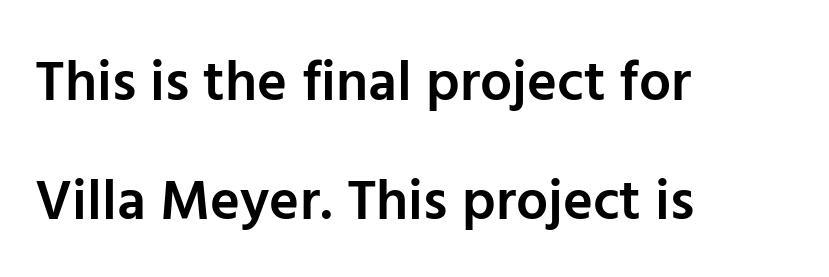
The image shows 57 px semibold sans-serif type, upright; set left-aligned, loose line spacing (2.09x), normal letter spacing, not underlined; low stroke contrast and a medium x-height.
